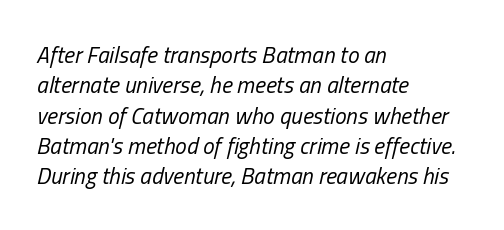
Q: Is the text bold? A: No.
Q: Is the text italic (slanted)? A: Yes, it leans right by about 13 degrees.
Q: Is the text underlined? A: No.
Q: How is the paragraph aligned? A: Left-aligned.
Q: Is the spacing between letters normal or unusually wide? A: Normal.
Q: Is the spacing between lines tight, normal or loose? A: Normal.
